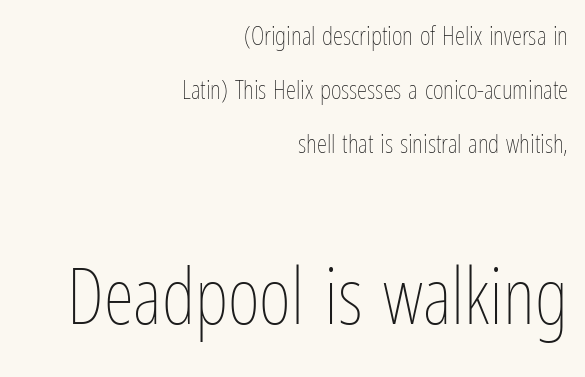
{"italic": "no", "bold": "no", "weight": "thin", "width": "condensed", "stroke_contrast": "low", "x_height": "medium", "monospaced": "no", "underline": "no", "align": "right", "line_spacing": "loose", "line_spacing_ratio": 2.07, "letter_spacing": "normal", "letter_spacing_em": 0.0, "larger_block": "second", "size_ratio": 3.0, "glyph_px": 78}
